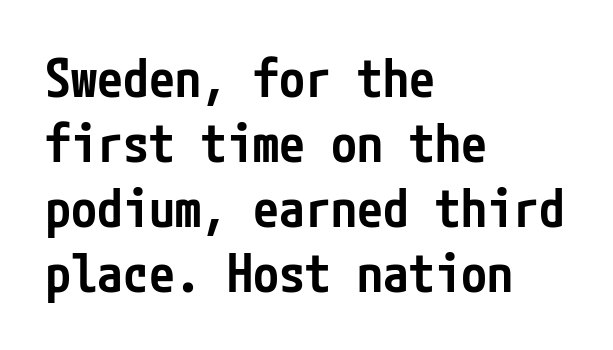
The image shows 52 px semibold, condensed sans-serif type, upright; set left-aligned, normal line spacing (1.25x), normal letter spacing, not underlined; low stroke contrast and a medium x-height.
